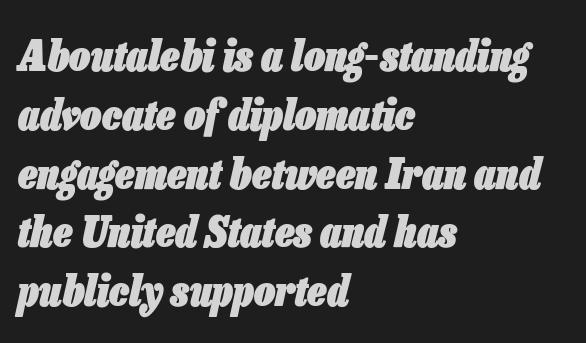
Q: Is the text bold? A: Yes.
Q: Is the text italic (slanted)? A: Yes, it leans right by about 13 degrees.
Q: Is the text underlined? A: No.
Q: How is the paragraph aligned? A: Left-aligned.
Q: Is the spacing between letters normal or unusually wide? A: Normal.
Q: Is the spacing between lines tight, normal or loose? A: Normal.
Q: Width (condensed, normal, or wide)? A: Condensed.
Q: Stroke contrast? A: Low.
Q: x-height? A: Medium.
Q: Monospaced? A: No.
